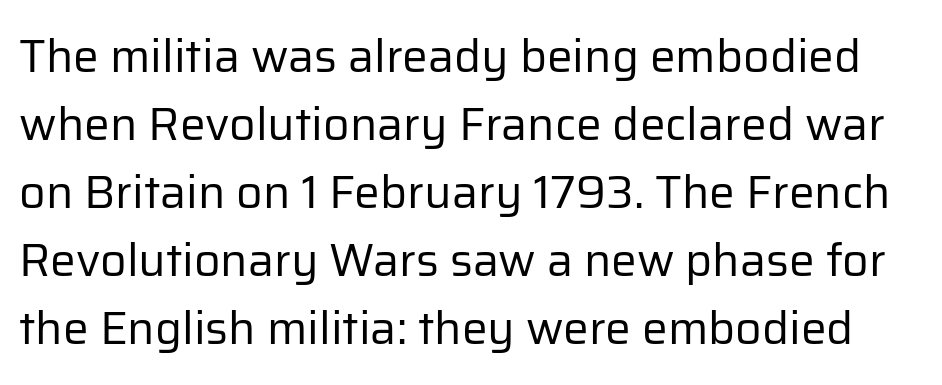
Q: Is the text bold? A: No.
Q: Is the text italic (slanted)? A: No, it is upright.
Q: Is the typeface a serif or a sans-serif typeface? A: Sans-serif.
Q: Is the text underlined? A: No.
Q: Is the spacing between letters normal or unusually wide? A: Normal.
Q: Is the spacing between lines tight, normal or loose? A: Normal.
Q: Width (condensed, normal, or wide)? A: Normal.
Q: Stroke contrast? A: Low.
Q: x-height? A: Medium.
Q: Monospaced? A: No.
